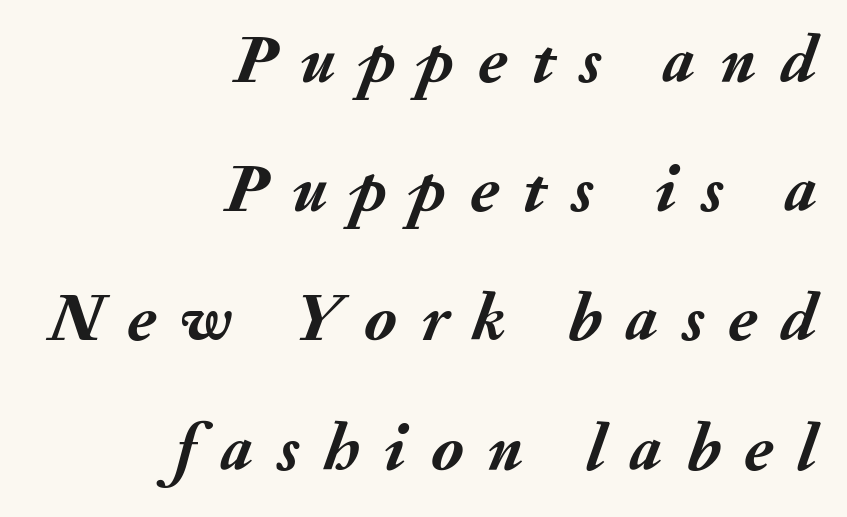
The typesetter chose a ragged-left arrangement here. Tracking here is generous; glyphs stand well apart from one another. Each new line begins a long way beneath the previous one. Designer's note — italics engaged. Do the characters align in a grid? No, the font is proportional. The gap between lines stays unmarked.
